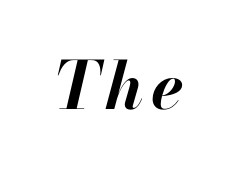
The image shows 66 px bold type, italic (leaning right); set not underlined; high stroke contrast and a small x-height.
